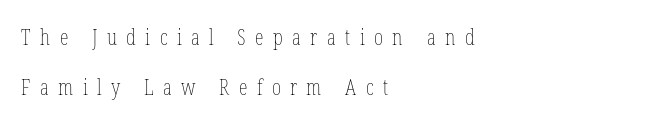
Tall strokes in this sample are plumb rather than angled. Each word looks stretched out because of the extra space between its letters. A classic flush-left, rag-right setting is used for this passage. Students, observe: this is what heavily led, spacious text looks like.
